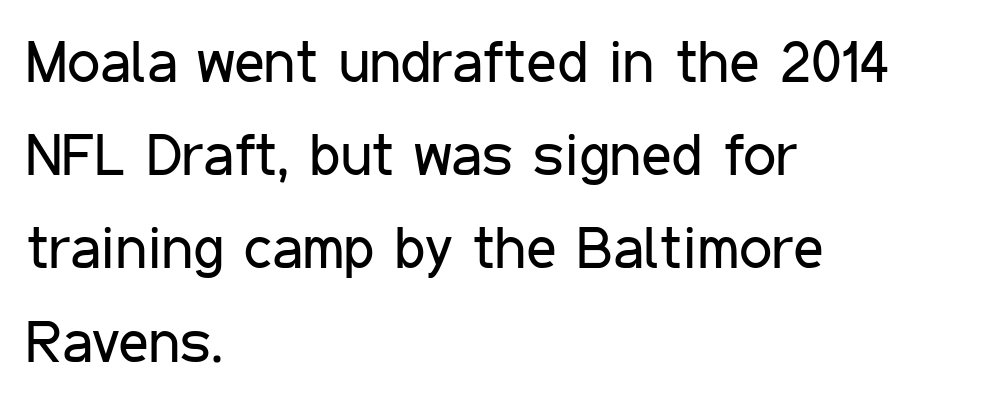
{"serif": "no", "italic": "no", "bold": "no", "weight": "regular", "width": "condensed", "stroke_contrast": "low", "x_height": "medium", "monospaced": "no", "underline": "no", "align": "left", "line_spacing": "normal", "line_spacing_ratio": 1.58, "letter_spacing": "normal", "letter_spacing_em": 0.0, "glyph_px": 59}
